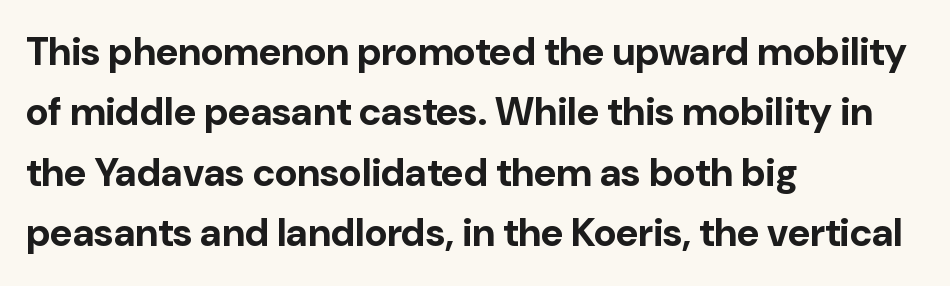
The image shows 39 px bold sans-serif type, upright; set left-aligned, normal line spacing (1.55x), normal letter spacing, not underlined; low stroke contrast and a medium x-height.
